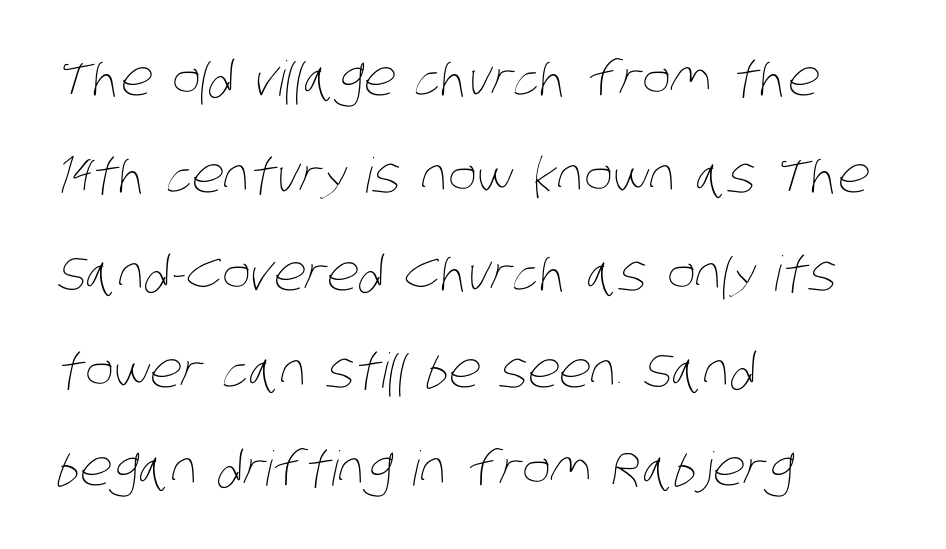
{"bold": "no", "weight": "thin", "width": "condensed", "stroke_contrast": "low", "x_height": "large", "monospaced": "no", "underline": "no", "align": "left", "line_spacing": "loose", "line_spacing_ratio": 2.03, "letter_spacing": "normal", "letter_spacing_em": 0.0, "glyph_px": 48}
